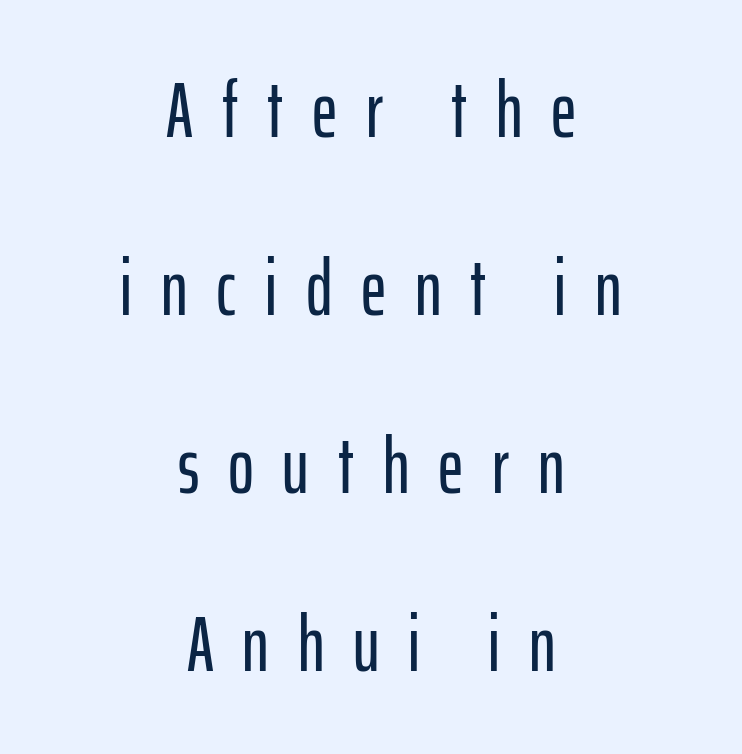
{"serif": "no", "italic": "no", "width": "condensed", "stroke_contrast": "low", "x_height": "medium", "monospaced": "no", "underline": "no", "align": "center", "line_spacing": "loose", "line_spacing_ratio": 2.28, "letter_spacing": "wide", "letter_spacing_em": 0.37, "glyph_px": 78}
